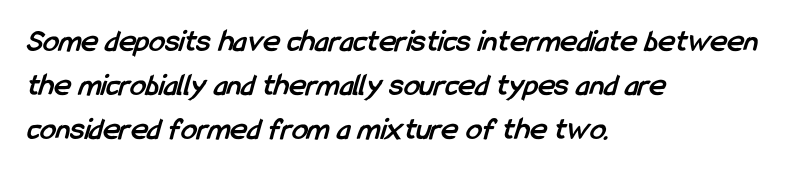
{"serif": "no", "bold": "yes", "weight": "semibold", "width": "condensed", "stroke_contrast": "low", "x_height": "medium", "monospaced": "no", "underline": "no", "align": "left", "line_spacing": "normal", "line_spacing_ratio": 1.38, "letter_spacing": "normal", "letter_spacing_em": 0.0, "glyph_px": 32}
